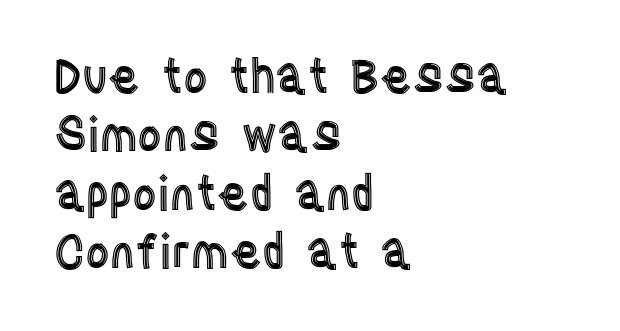
Q: Is the text italic (slanted)? A: No, it is upright.
Q: Is the text underlined? A: No.
Q: How is the paragraph aligned? A: Left-aligned.
Q: Is the spacing between letters normal or unusually wide? A: Normal.
Q: Width (condensed, normal, or wide)? A: Condensed.
Q: x-height? A: Large.
Q: Monospaced? A: No.
